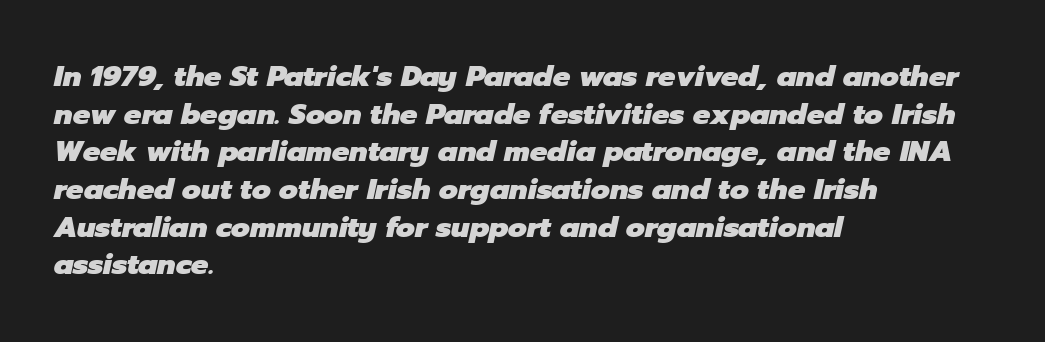
Looking at the ascenders, they clearly lean. Whoever set this chose a conventional vertical rhythm. Nobody drew a line under any word here. Casual observation: everything's shoved over to the left. Typesetter's note: full bold, strokes at maximum text heaviness.
